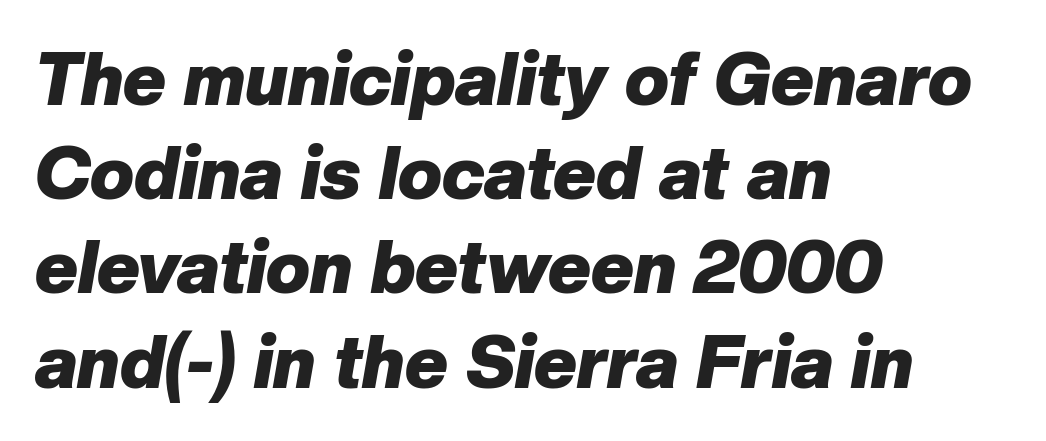
{"italic": "yes", "lean": "right", "slant_degrees": 10, "bold": "yes", "weight": "heavy", "width": "normal", "stroke_contrast": "low", "x_height": "medium", "monospaced": "no", "underline": "no", "align": "left", "line_spacing": "normal", "line_spacing_ratio": 1.29, "letter_spacing": "normal", "letter_spacing_em": 0.0, "glyph_px": 73}
